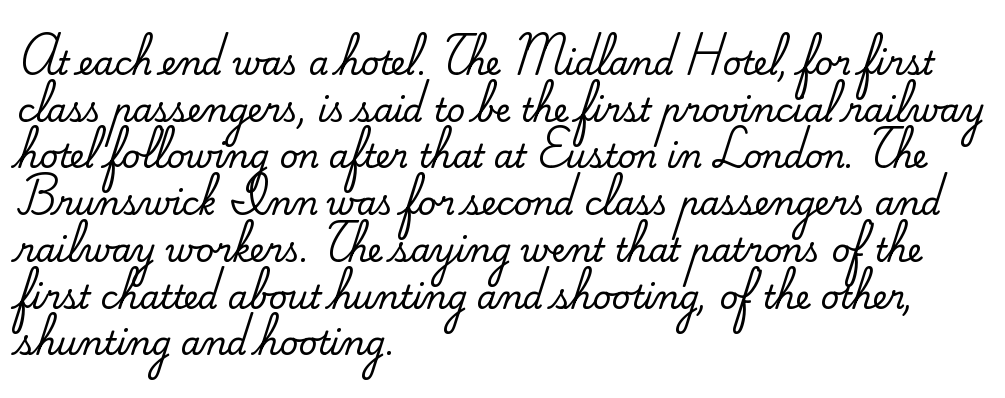
{"serif": "yes", "width": "normal", "stroke_contrast": "medium", "x_height": "small", "monospaced": "no", "underline": "no", "align": "left", "line_spacing": "normal", "line_spacing_ratio": 1.46, "letter_spacing": "normal", "letter_spacing_em": 0.0, "glyph_px": 32}
